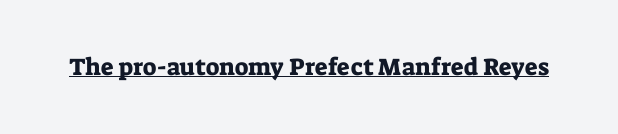
Default kerning and tracking; the words read as compact shapes. Notice how the stems are strictly vertical — no italics here. The glyphs are accompanied by a horizontal stroke just below them.
